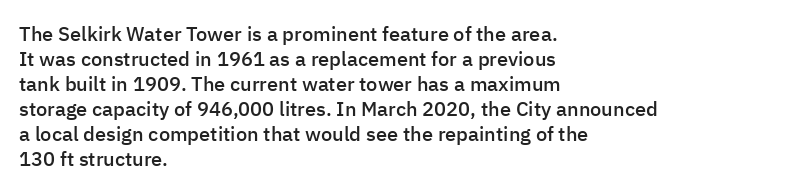
The image shows 20 px text type, upright; set left-aligned, normal line spacing (1.25x), normal letter spacing, not underlined.
